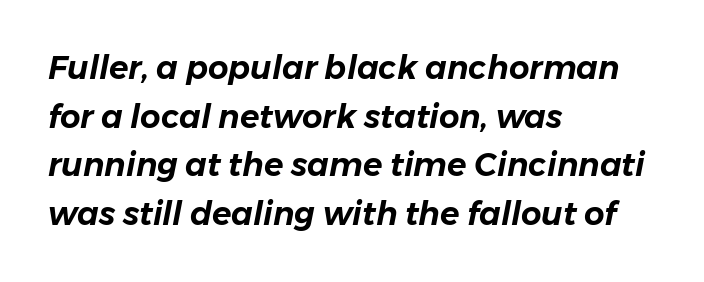
{"italic": "yes", "lean": "right", "slant_degrees": 11, "width": "normal", "stroke_contrast": "low", "x_height": "medium", "monospaced": "no", "underline": "no", "align": "left", "line_spacing": "normal", "line_spacing_ratio": 1.52, "letter_spacing": "normal", "letter_spacing_em": 0.0, "glyph_px": 32}
